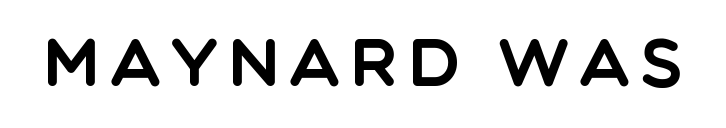
The image shows 66 px sans-serif type, upright; set not underlined; a large x-height.
